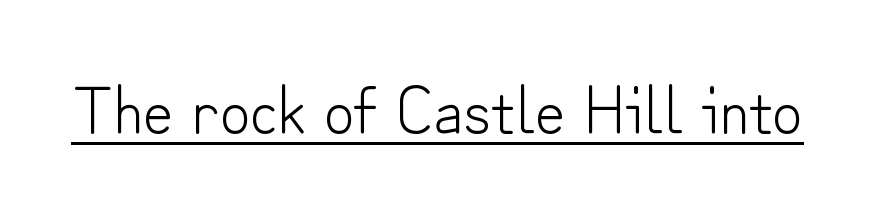
The image shows 67 px light sans-serif type, upright; set normal letter spacing, underlined; low stroke contrast and a small x-height.
